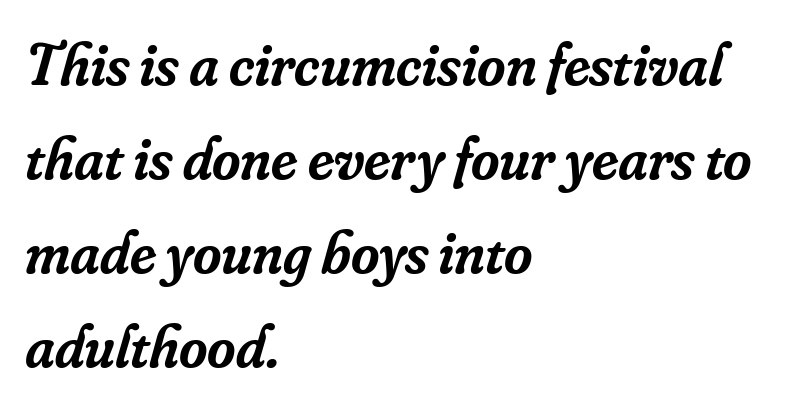
Q: Is the text bold? A: Semi-bold.
Q: Is the text italic (slanted)? A: Yes, it leans right by about 16 degrees.
Q: Is the typeface a serif or a sans-serif typeface? A: Serif.
Q: Is the text underlined? A: No.
Q: How is the paragraph aligned? A: Left-aligned.
Q: Is the spacing between letters normal or unusually wide? A: Normal.
Q: Is the spacing between lines tight, normal or loose? A: Normal.
Q: Width (condensed, normal, or wide)? A: Normal.
Q: Stroke contrast? A: Low.
Q: x-height? A: Small.
Q: Monospaced? A: No.
